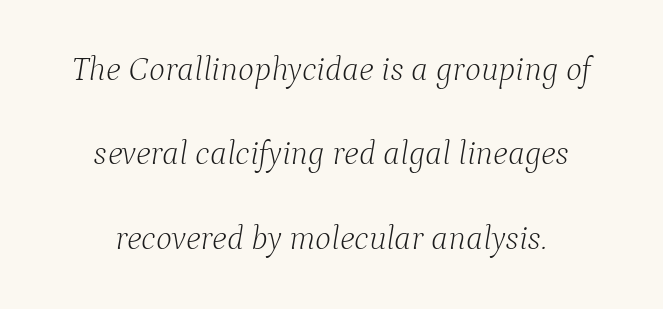
{"serif": "yes", "italic": "yes", "lean": "right", "slant_degrees": 9, "bold": "no", "weight": "light", "width": "normal", "stroke_contrast": "low", "x_height": "medium", "monospaced": "no", "underline": "no", "align": "center", "line_spacing": "loose", "line_spacing_ratio": 2.48, "letter_spacing": "normal", "letter_spacing_em": 0.0, "glyph_px": 34}
